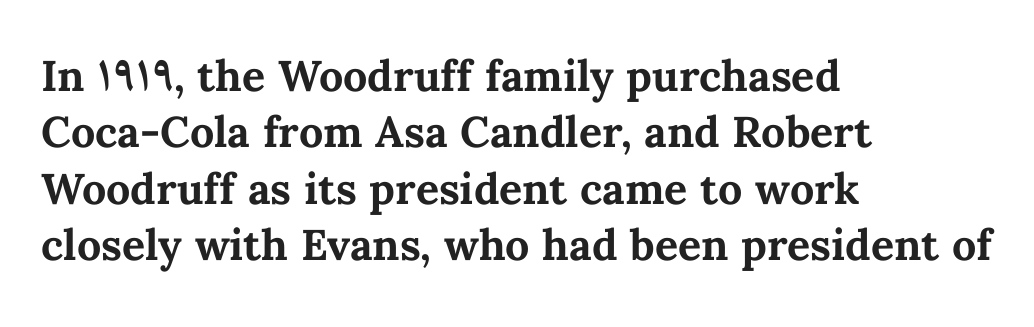
{"italic": "no", "bold": "yes", "weight": "bold", "width": "normal", "stroke_contrast": "medium", "x_height": "medium", "monospaced": "no", "underline": "no", "align": "left", "line_spacing": "normal", "line_spacing_ratio": 1.31, "letter_spacing": "normal", "letter_spacing_em": 0.0, "glyph_px": 43}
